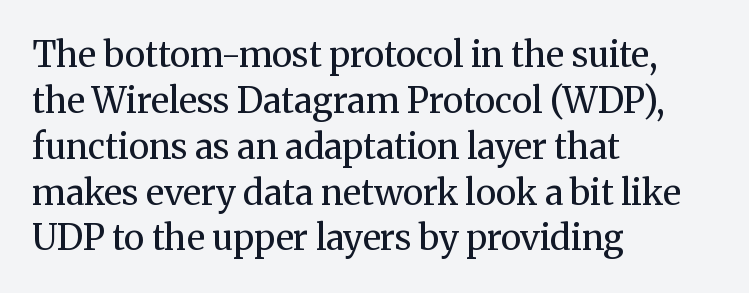
Q: Is the text bold? A: No.
Q: Is the text italic (slanted)? A: No, it is upright.
Q: Is the typeface a serif or a sans-serif typeface? A: Serif.
Q: Is the text underlined? A: No.
Q: How is the paragraph aligned? A: Left-aligned.
Q: Is the spacing between letters normal or unusually wide? A: Normal.
Q: Is the spacing between lines tight, normal or loose? A: Normal.
Q: Width (condensed, normal, or wide)? A: Normal.
Q: Stroke contrast? A: Medium.
Q: x-height? A: Medium.
Q: Monospaced? A: No.
